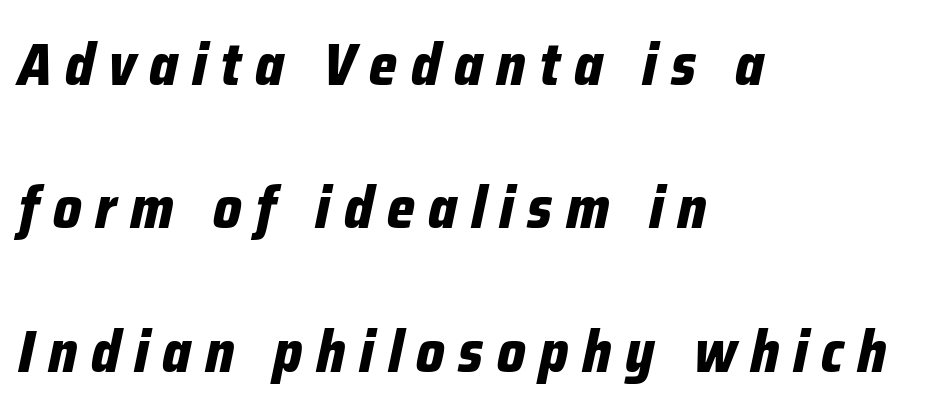
The image shows 59 px bold, condensed type, italic (leaning right); set left-aligned, loose line spacing (2.43x), unusually wide letter spacing (+0.23 em), not underlined; low stroke contrast and a medium x-height.
